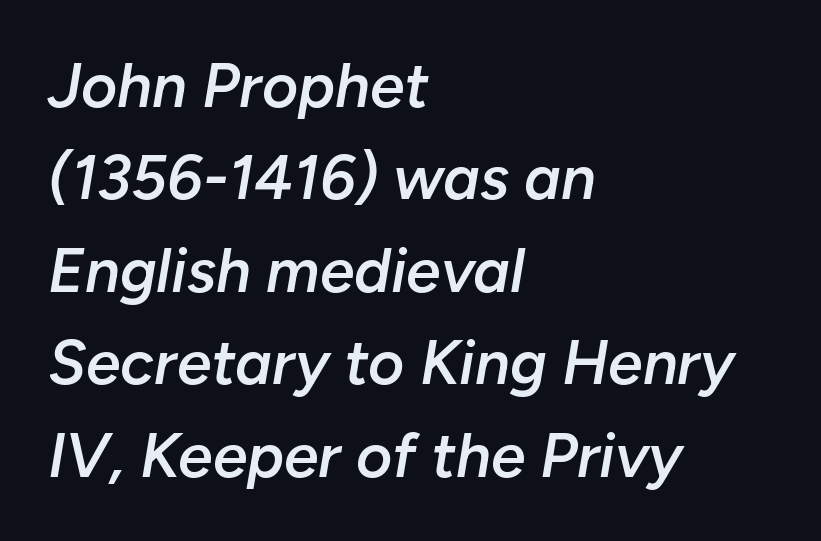
The image shows 62 px semibold type, italic (leaning right); set left-aligned, normal line spacing (1.49x), normal letter spacing, not underlined; low stroke contrast and a medium x-height.
